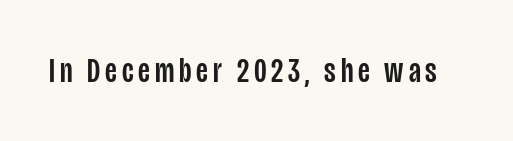
The image shows 35 px condensed sans-serif type, upright; set not underlined; low stroke contrast and a large x-height.
